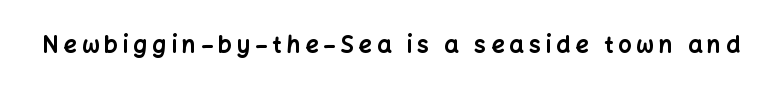
The space directly below the letters is spotless. Rendered with straight, roman letterforms. Substantial extra tracking has been applied to these lines. Bold? Absolutely — the strokes are thick and heavy.
